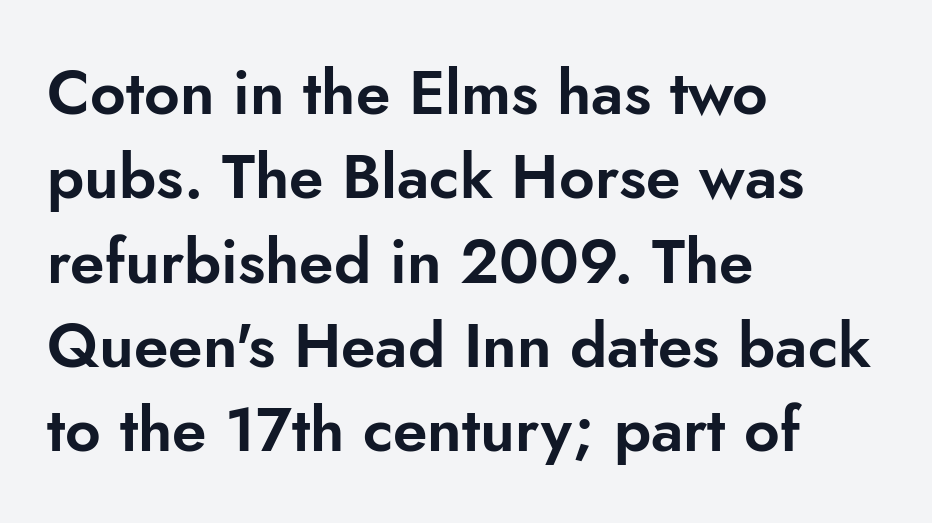
The image shows 62 px sans-serif type, upright; set left-aligned, normal line spacing (1.36x), normal letter spacing, not underlined; low stroke contrast and a small x-height.
